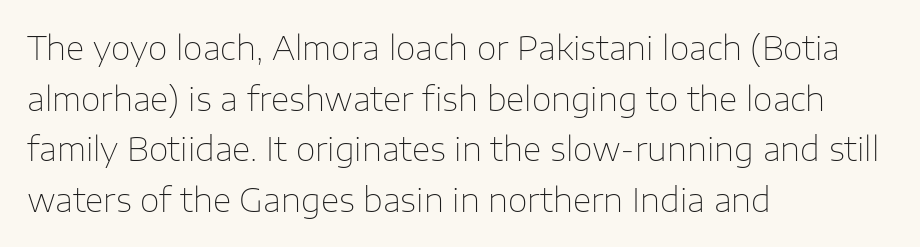
The image shows 32 px thin sans-serif type, upright; set left-aligned, normal line spacing (1.58x), normal letter spacing, not underlined; low stroke contrast and a medium x-height.
